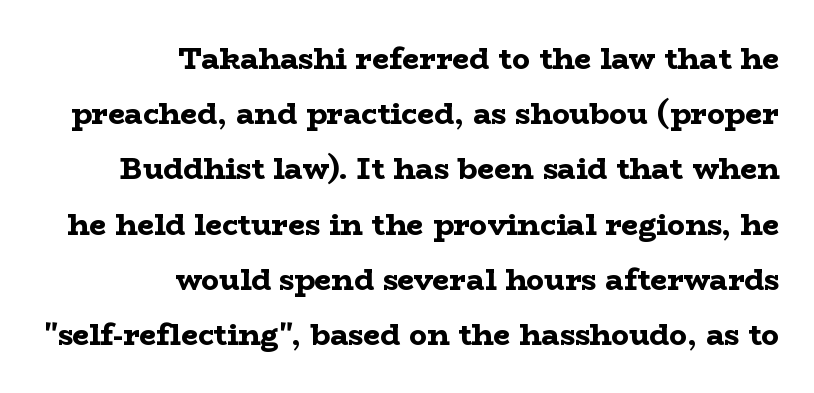
The image shows 30 px bold, wide serif type, upright; set right-aligned, line spacing 1.84x, normal letter spacing, not underlined; low stroke contrast and a medium x-height.
